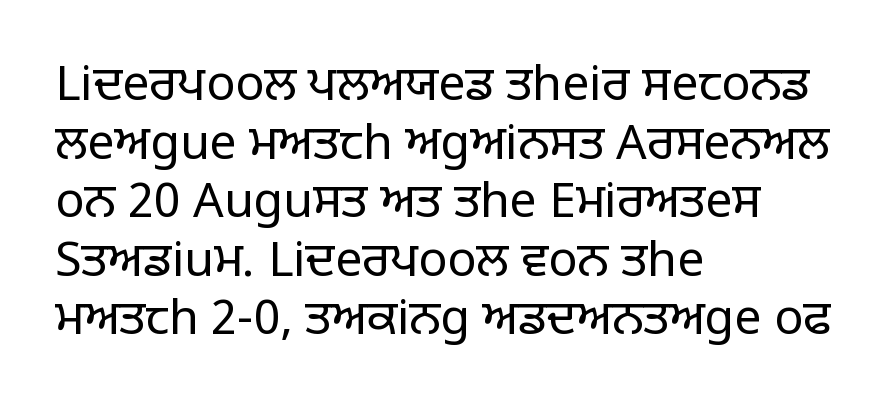
Q: Is the text bold? A: No.
Q: Is the text italic (slanted)? A: No, it is upright.
Q: Is the typeface a serif or a sans-serif typeface? A: Sans-serif.
Q: Is the text underlined? A: No.
Q: How is the paragraph aligned? A: Left-aligned.
Q: Is the spacing between letters normal or unusually wide? A: Normal.
Q: Width (condensed, normal, or wide)? A: Normal.
Q: Stroke contrast? A: Low.
Q: x-height? A: Large.
Q: Monospaced? A: No.
